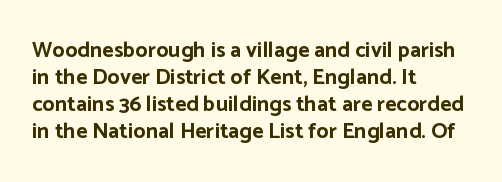
A typesetter would mark this as roman, not italic. What stands out about the letter spacing? Nothing — it is the standard amount. The baseline area is clear. Caption: bold face, heavy strokes.
